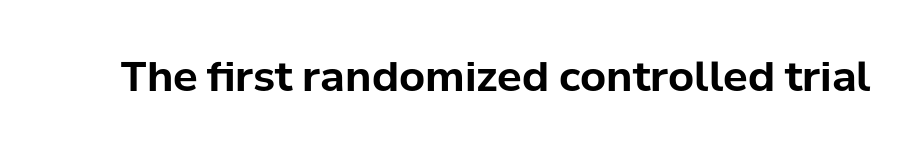
The lettering holds an erect, upright posture throughout. In terms of weight, the rendering is a true, heavy bold. Beneath every word, the page is bare. The type family on display is of the sans-serif kind. Does extra space separate the letters? No, they use regular spacing. Each letter keeps its own natural width here, so spacing adapts to shape.
